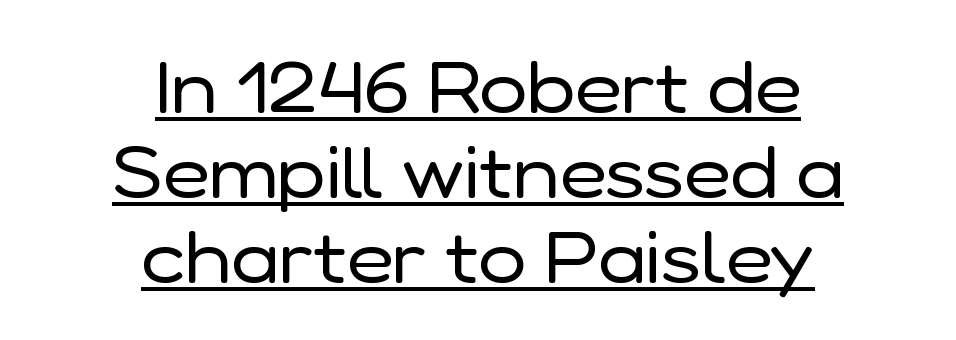
The paragraph shown floats in the horizontal middle. If you drew a line through each stem, it would be perfectly vertical. The font family rendered here belongs to the sans-serif group. Caption: face not bold, strokes unweighted. The passage shown is typed in a proportional face where columns would drift. Quick note: underline on.
